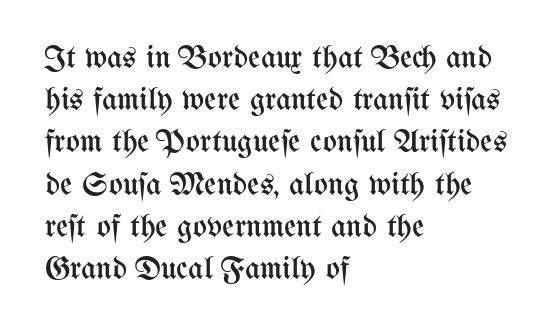
Vertical strokes here are truly vertical. Underline: absent. Honestly, the letter spacing is just normal — you wouldn't notice it. This sample has the flowing, uneven cadence of proportional lettering.
